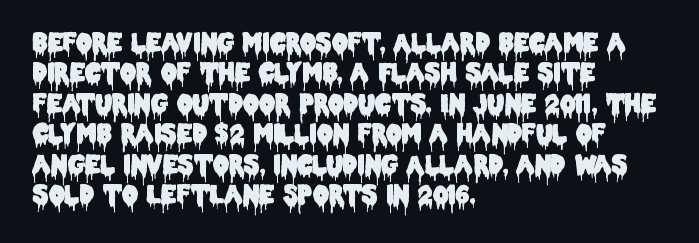
Q: Is the text italic (slanted)? A: No, it is upright.
Q: Is the text underlined? A: No.
Q: How is the paragraph aligned? A: Left-aligned.
Q: Is the spacing between letters normal or unusually wide? A: Normal.
